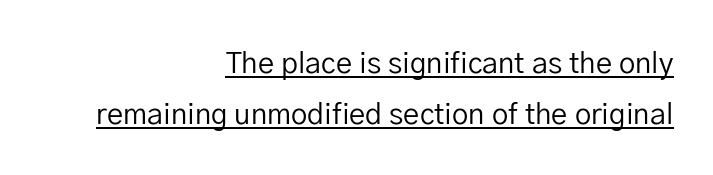
The image shows 29 px regular-weight sans-serif type, upright; set right-aligned, line spacing 1.76x, normal letter spacing, underlined; low stroke contrast and a medium x-height.
